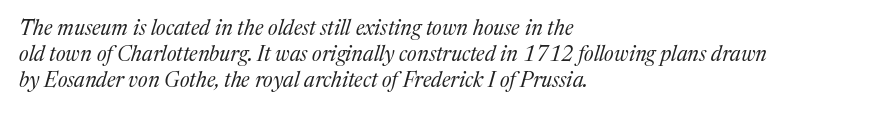
{"italic": "yes", "lean": "right", "slant_degrees": 17, "bold": "no", "underline": "no", "align": "left", "line_spacing": "normal", "line_spacing_ratio": 1.25, "letter_spacing": "normal", "letter_spacing_em": 0.0, "glyph_px": 21}
